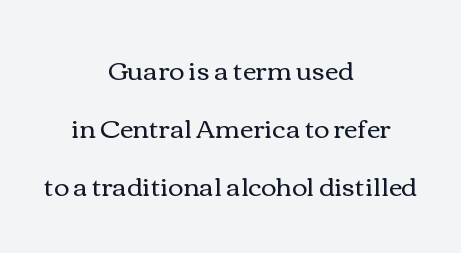
{"italic": "no", "bold": "no", "underline": "no", "align": "center", "line_spacing": "loose", "line_spacing_ratio": 2.23, "letter_spacing": "normal", "letter_spacing_em": 0.0, "glyph_px": 26}
